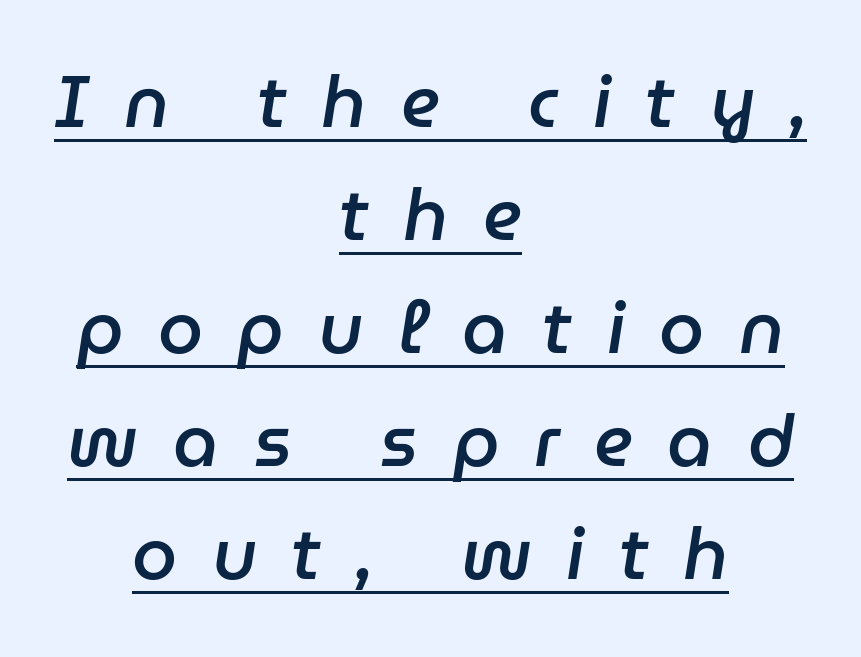
Q: Is the text bold? A: Semi-bold.
Q: Is the text italic (slanted)? A: Yes, it leans right by about 9 degrees.
Q: Is the text underlined? A: Yes.
Q: How is the paragraph aligned? A: Centered.
Q: Is the spacing between letters normal or unusually wide? A: Unusually wide.
Q: Is the spacing between lines tight, normal or loose? A: Normal.
Q: Width (condensed, normal, or wide)? A: Normal.
Q: Stroke contrast? A: Low.
Q: x-height? A: Medium.
Q: Monospaced? A: No.
